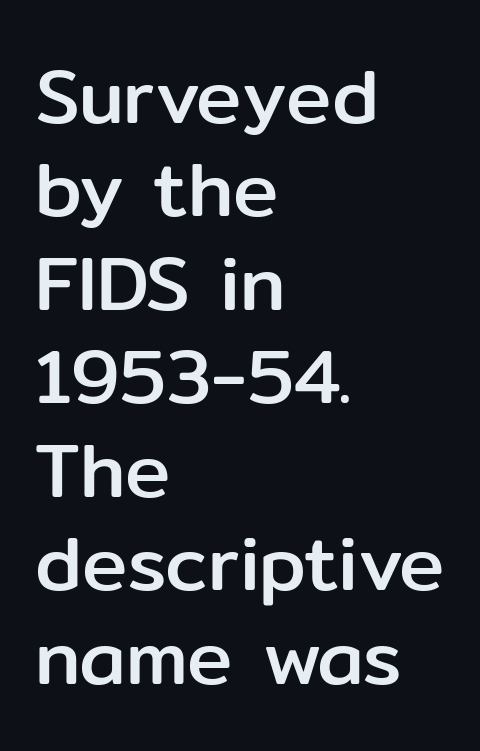
Q: Is the text italic (slanted)? A: No, it is upright.
Q: Is the typeface a serif or a sans-serif typeface? A: Sans-serif.
Q: Is the text underlined? A: No.
Q: How is the paragraph aligned? A: Left-aligned.
Q: Is the spacing between letters normal or unusually wide? A: Normal.
Q: Width (condensed, normal, or wide)? A: Normal.
Q: Stroke contrast? A: Low.
Q: x-height? A: Medium.
Q: Monospaced? A: No.
